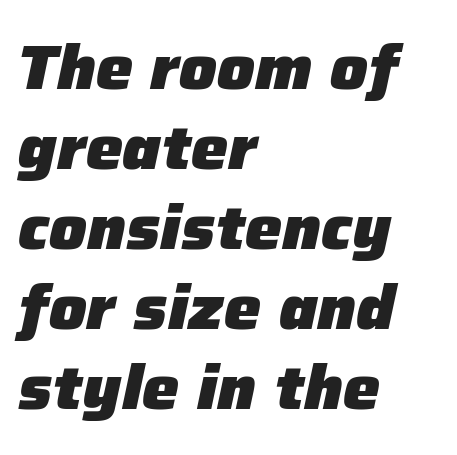
Only glyphs here, with clear space below each row. Casual observation: everything's shoved over to the left. Leading: standard. On the weight axis this lands at bold, roughly 700.
